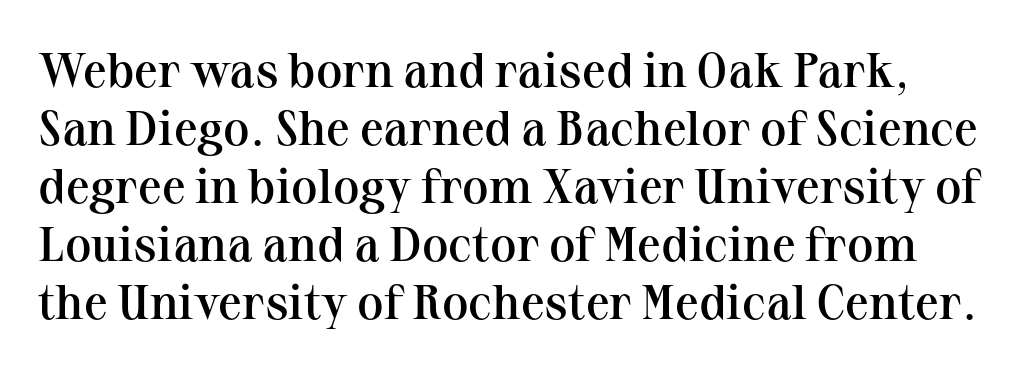
The face used here is proportionally spaced, like ordinary book or web type. Each letter's strokes conclude with small projecting serifs. Posture: vertical. The horizontal fit of the characters is conventional and even. Clear beneath every line of the passage.
